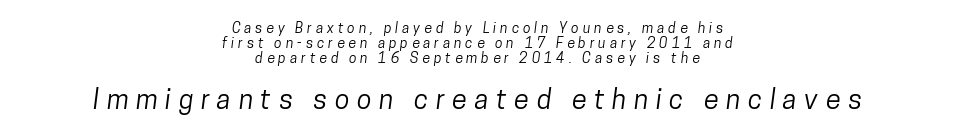
{"underline": "no", "align": "center", "line_spacing": "tight", "line_spacing_ratio": 1.06, "letter_spacing": "wide", "letter_spacing_em": 0.28, "larger_block": "second", "size_ratio": 1.93, "glyph_px": 27}
